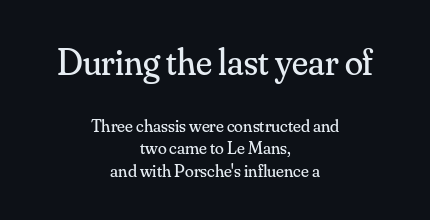
The image shows 37 px regular-weight serif type, upright; set centered, normal line spacing (1.25x), normal letter spacing, not underlined; the first (top) block is 2.06x larger; medium stroke contrast and a small x-height.
